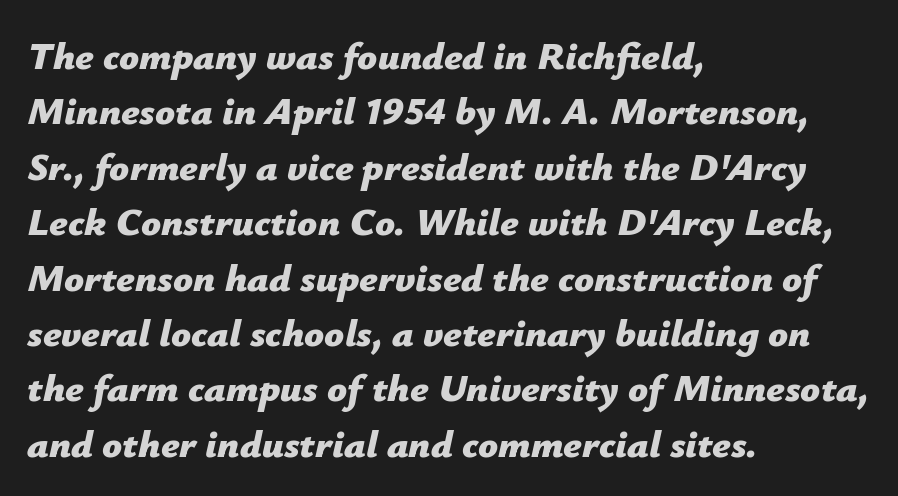
The image shows 39 px bold type, italic (leaning right); set left-aligned, normal line spacing (1.42x), normal letter spacing, not underlined; low stroke contrast and a medium x-height.
